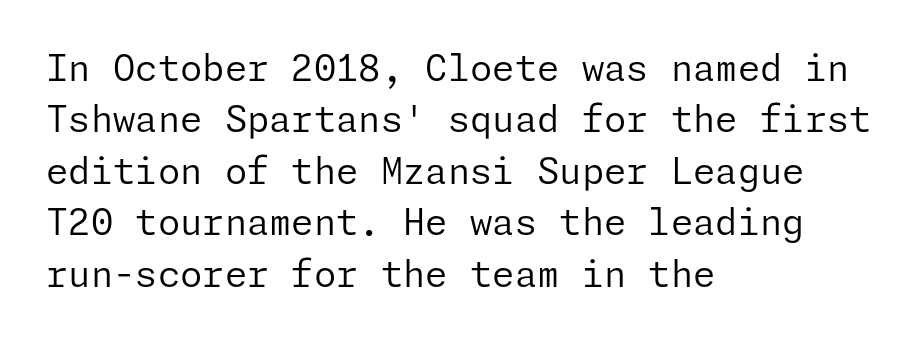
Q: Is the text bold? A: No.
Q: Is the text italic (slanted)? A: No, it is upright.
Q: Is the typeface a serif or a sans-serif typeface? A: Sans-serif.
Q: Is the text underlined? A: No.
Q: How is the paragraph aligned? A: Left-aligned.
Q: Is the spacing between letters normal or unusually wide? A: Normal.
Q: Is the spacing between lines tight, normal or loose? A: Normal.
Q: Width (condensed, normal, or wide)? A: Normal.
Q: Stroke contrast? A: Low.
Q: x-height? A: Medium.
